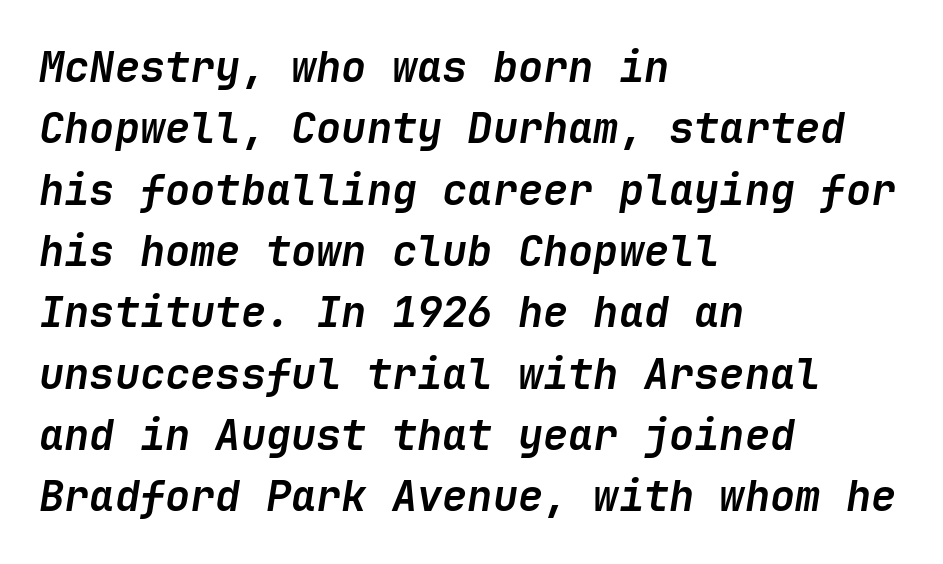
{"italic": "yes", "lean": "right", "slant_degrees": 9, "bold": "yes", "weight": "semibold", "width": "normal", "stroke_contrast": "low", "x_height": "medium", "underline": "no", "align": "left", "line_spacing": "normal", "line_spacing_ratio": 1.46, "letter_spacing": "normal", "letter_spacing_em": 0.0, "glyph_px": 42}
